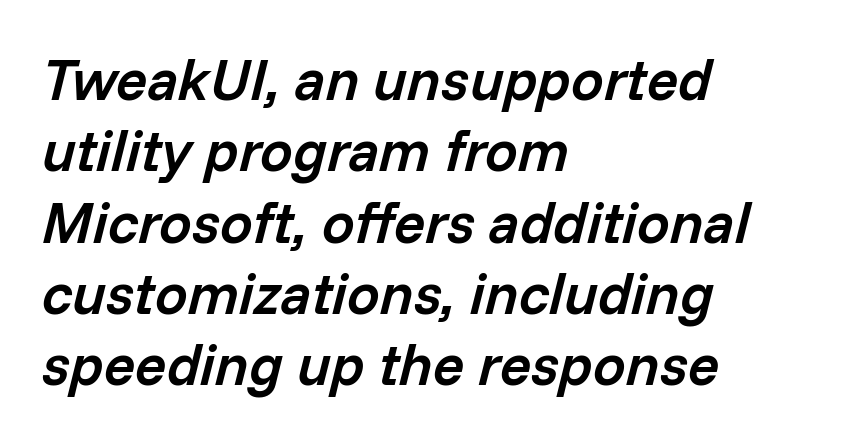
Q: Is the text bold? A: Semi-bold.
Q: Is the text italic (slanted)? A: Yes, it leans right by about 14 degrees.
Q: Is the text underlined? A: No.
Q: How is the paragraph aligned? A: Left-aligned.
Q: Is the spacing between letters normal or unusually wide? A: Normal.
Q: Width (condensed, normal, or wide)? A: Normal.
Q: Stroke contrast? A: Low.
Q: x-height? A: Medium.
Q: Monospaced? A: No.
